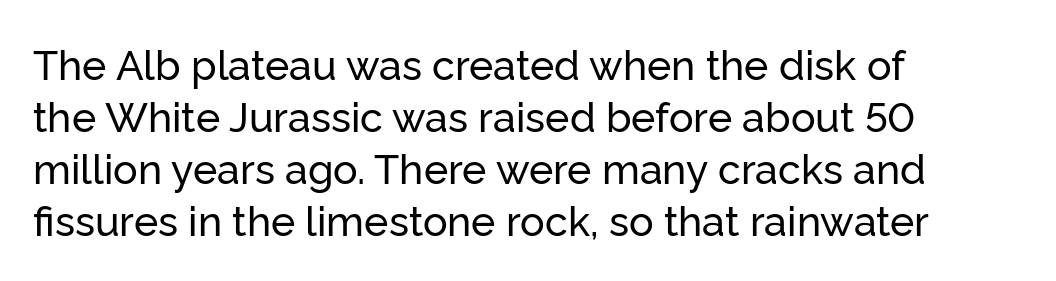
{"serif": "no", "italic": "no", "width": "normal", "stroke_contrast": "low", "x_height": "medium", "monospaced": "no", "underline": "no", "align": "left", "line_spacing": "normal", "line_spacing_ratio": 1.27, "letter_spacing": "normal", "letter_spacing_em": 0.0, "glyph_px": 41}
